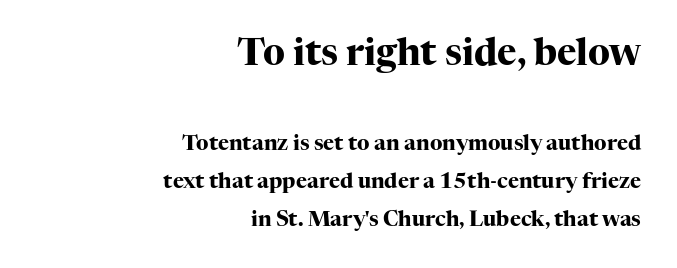
The image shows 37 px heavy serif type, upright; set right-aligned, line spacing 1.82x, normal letter spacing, not underlined; the first (top) block is 1.76x larger; high stroke contrast and a medium x-height.
